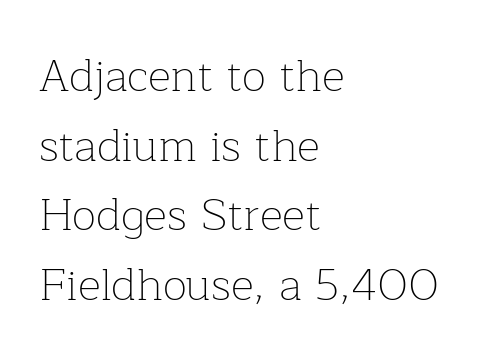
Q: Is the text bold? A: No.
Q: Is the text italic (slanted)? A: No, it is upright.
Q: Is the typeface a serif or a sans-serif typeface? A: Serif.
Q: Is the text underlined? A: No.
Q: How is the paragraph aligned? A: Left-aligned.
Q: Is the spacing between letters normal or unusually wide? A: Normal.
Q: Is the spacing between lines tight, normal or loose? A: Normal.
Q: Width (condensed, normal, or wide)? A: Normal.
Q: Stroke contrast? A: Low.
Q: x-height? A: Medium.
Q: Monospaced? A: No.
